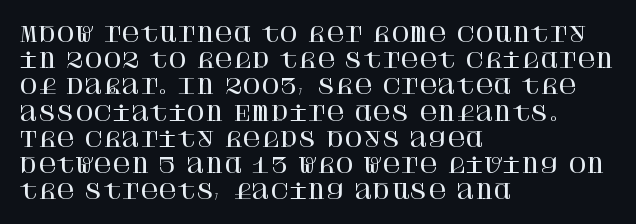
Rows of type keep a routine distance in the vertical direction. Designer's note — italics off, roman on. These lines stack with their left ends in a neat column. You could call the tracking neutral — neither tight nor loose. Each row of text sits above clean, open space.
